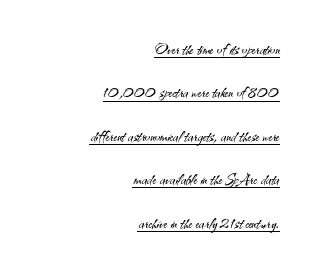
Leftover space on each line is placed entirely before the opening word. The typeface has the unassuming heft of standard copy or less. Is there an underline? Yes — a line sits under the letters. Glyph-to-glyph distance matches everyday printed text.
